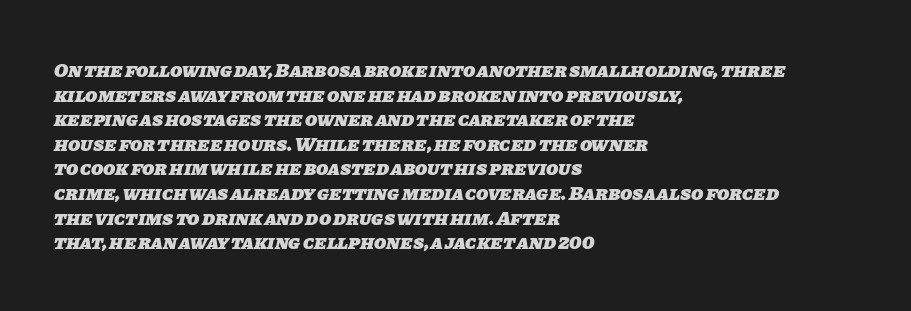
The image shows 20 px bold type; set left-aligned, line spacing 1.23x, normal letter spacing, not underlined.
